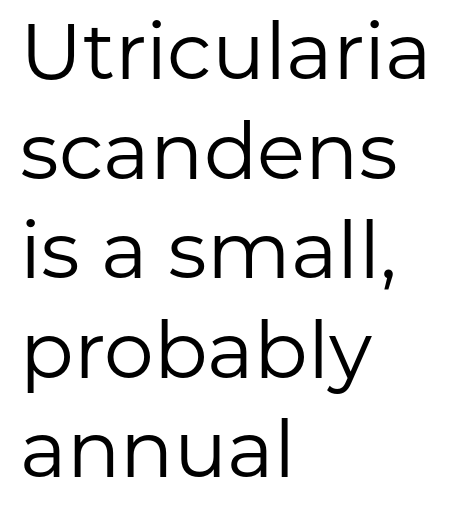
{"serif": "no", "italic": "no", "bold": "no", "weight": "regular", "width": "normal", "stroke_contrast": "low", "x_height": "medium", "monospaced": "no", "underline": "no", "align": "left", "line_spacing": "normal", "line_spacing_ratio": 1.26, "letter_spacing": "normal", "letter_spacing_em": 0.0, "glyph_px": 79}
